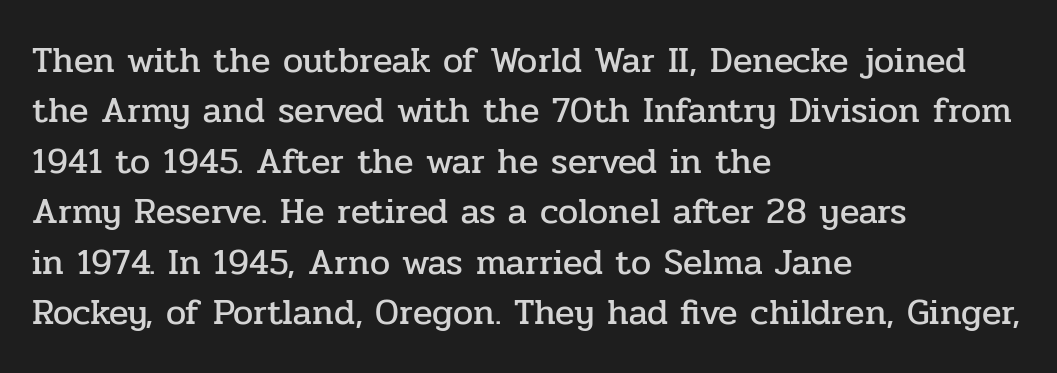
Q: Is the text italic (slanted)? A: No, it is upright.
Q: Is the typeface a serif or a sans-serif typeface? A: Serif.
Q: Is the text underlined? A: No.
Q: How is the paragraph aligned? A: Left-aligned.
Q: Is the spacing between letters normal or unusually wide? A: Normal.
Q: Is the spacing between lines tight, normal or loose? A: Normal.
Q: Width (condensed, normal, or wide)? A: Normal.
Q: Stroke contrast? A: Low.
Q: x-height? A: Medium.
Q: Monospaced? A: No.
